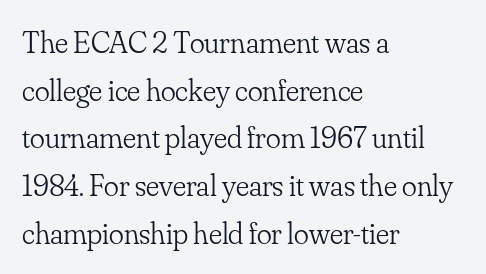
The image shows 31 px light serif type, upright; set left-aligned, normal line spacing (1.54x), normal letter spacing, not underlined; low stroke contrast and a small x-height.
